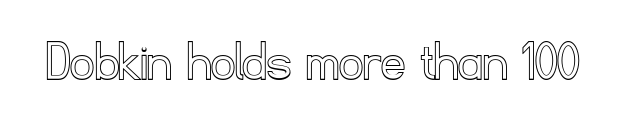
Posture: straight, roman, zero tilt. Words float on clear page, feet unadorned. This rendering leaves character spacing at its baseline value. Each letter keeps its own natural width here, so spacing adapts to shape.
